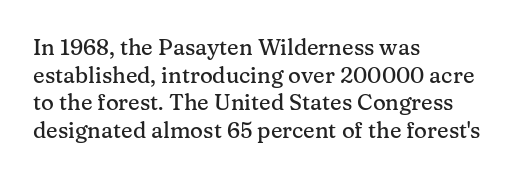
The image shows 22 px text type, upright; set left-aligned, normal line spacing (1.26x), normal letter spacing, not underlined.
